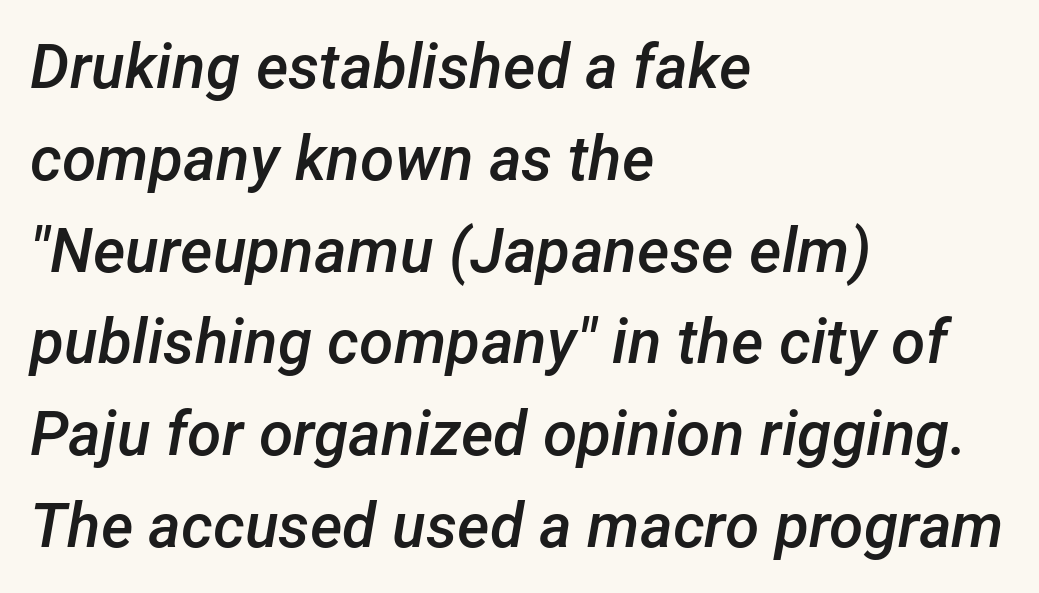
Descenders are the only things crossing below the line. The setting favours the left margin, as ordinary paragraphs usually do. Nothing unusual about the tracking: characters are spaced as the font intends. The letters advance in unequal steps, a hallmark of proportional type. A normal amount of white space separates one row of letters from the next. In terms of weight, the rendering is demibold, just under bold.
